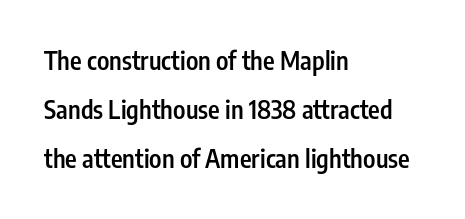
Q: Is the text bold? A: Semi-bold.
Q: Is the text italic (slanted)? A: No, it is upright.
Q: Is the text underlined? A: No.
Q: How is the paragraph aligned? A: Left-aligned.
Q: Is the spacing between letters normal or unusually wide? A: Normal.
Q: Is the spacing between lines tight, normal or loose? A: Loose.
